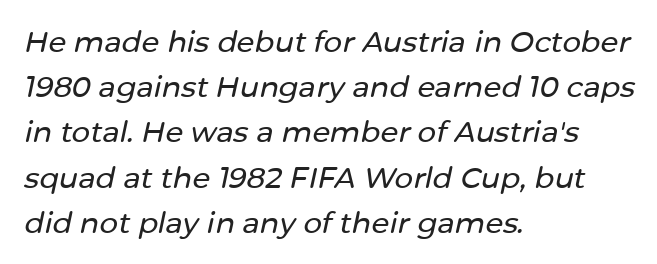
The image shows 29 px text type, italic (leaning right); set left-aligned, normal line spacing (1.56x), normal letter spacing, not underlined; low stroke contrast and a medium x-height.
